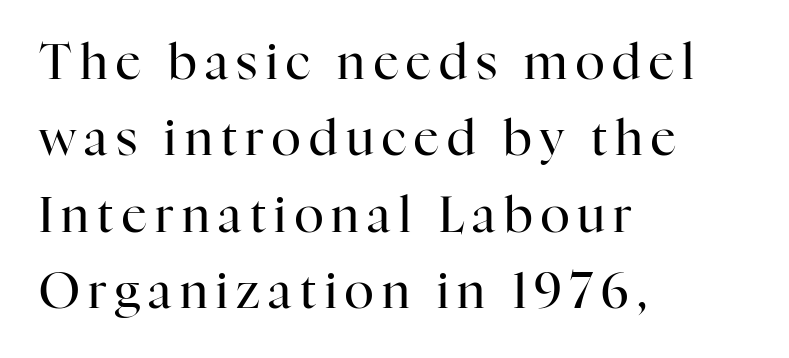
The image shows 49 px regular-weight serif type, upright; set left-aligned, normal line spacing (1.56x), not underlined; high stroke contrast and a medium x-height.
